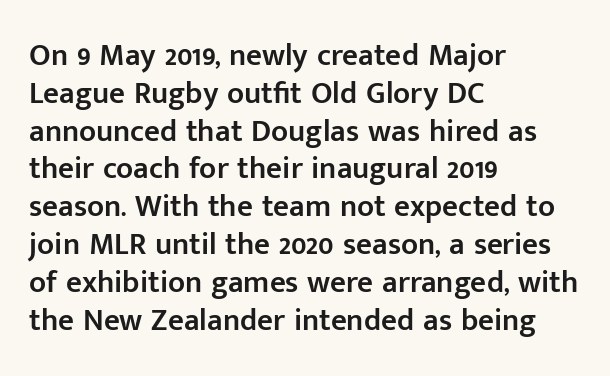
{"serif": "no", "italic": "no", "bold": "semi", "weight": "semibold", "width": "normal", "stroke_contrast": "low", "x_height": "medium", "monospaced": "no", "underline": "no", "align": "left", "line_spacing_ratio": 1.22, "letter_spacing": "normal", "letter_spacing_em": 0.0, "glyph_px": 31}
